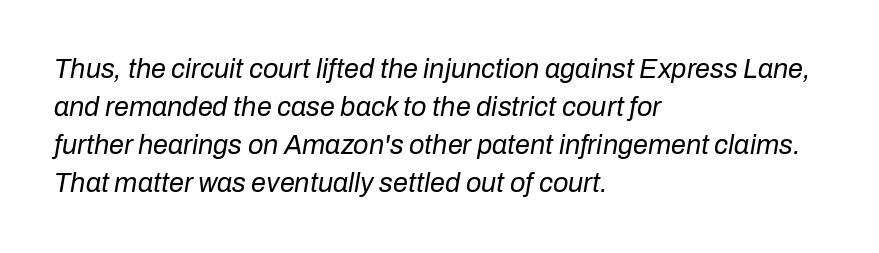
The passage shown is not bold in any degree. Posture: slanted. Regarding leading, the lines here are spaced in the standard way. The passage shown has conventional tracking throughout.
